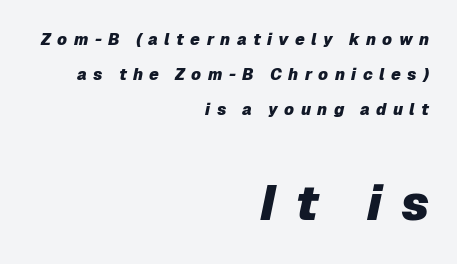
The tracking jumps out immediately: characters are airy and widely separated. The emphasis by scale lands on block number two, below. The typography opts for an oblique posture over an upright one. This sample has the flowing, uneven cadence of proportional lettering. In CSS terms this would be text-align: right.
